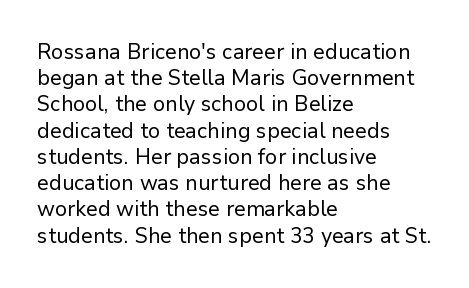
Does extra space separate the letters? No, they use regular spacing. Layout note: lines flush left. The area under the type is left untouched. This reads as an unemphasized weight, regular at the heaviest. This is roman type, the default non-slanted kind. Vertical spacing — default.
